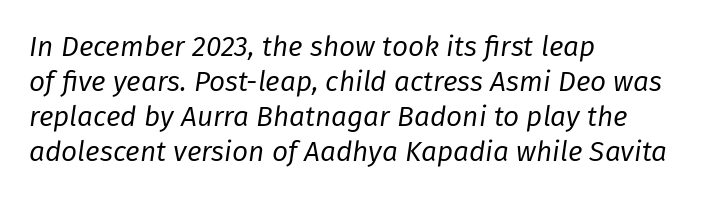
{"italic": "yes", "lean": "right", "slant_degrees": 8, "bold": "no", "weight": "regular", "width": "normal", "stroke_contrast": "low", "x_height": "medium", "monospaced": "no", "underline": "no", "align": "left", "line_spacing": "normal", "line_spacing_ratio": 1.25, "letter_spacing": "normal", "letter_spacing_em": 0.0, "glyph_px": 28}
